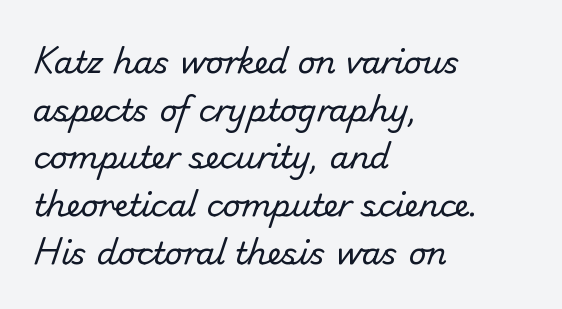
The image shows 31 px regular-weight sans-serif type; set left-aligned, normal line spacing (1.54x), normal letter spacing, not underlined; low stroke contrast and a small x-height.
